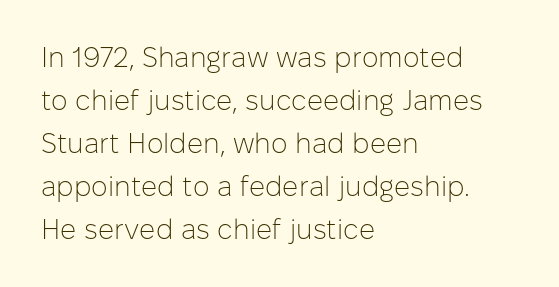
{"serif": "no", "italic": "no", "bold": "no", "weight": "light", "width": "normal", "stroke_contrast": "low", "x_height": "medium", "monospaced": "no", "underline": "no", "align": "left", "line_spacing": "normal", "line_spacing_ratio": 1.54, "letter_spacing": "normal", "letter_spacing_em": 0.0, "glyph_px": 28}
